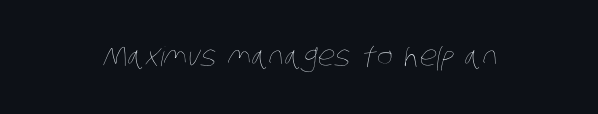
The image shows 27 px text type; set normal letter spacing, not underlined.
